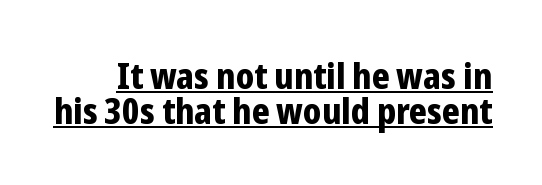
The typeface chosen for these lines omits serifs. The rendering uses natural spacing where letterforms have individual widths. The letters stand straight up with perfectly vertical stems. The passage shown is emphatically bold. A typesetter would call this leading minimal, almost set solid. Tracking here is standard; glyphs follow each other at the usual distance.
